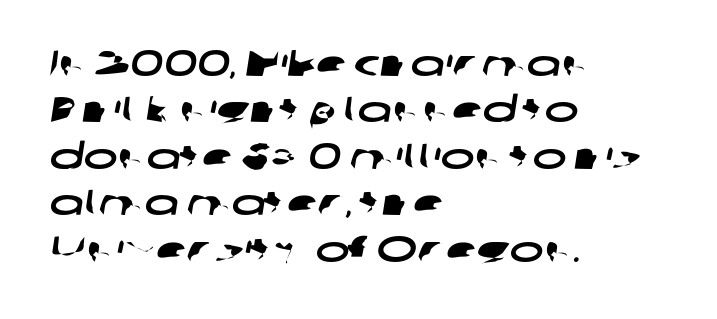
{"serif": "no", "width": "wide", "stroke_contrast": "low", "x_height": "medium", "monospaced": "no", "underline": "no", "align": "left", "line_spacing": "normal", "line_spacing_ratio": 1.29, "letter_spacing": "normal", "letter_spacing_em": 0.0, "glyph_px": 36}
